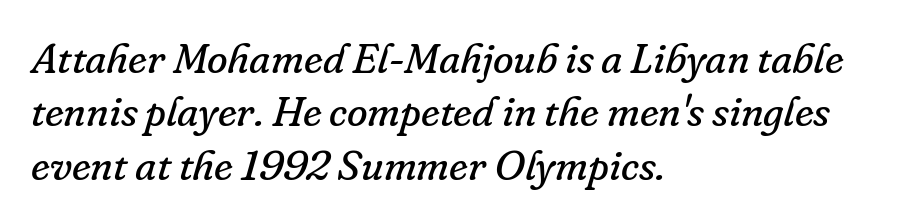
{"serif": "yes", "italic": "yes", "lean": "right", "slant_degrees": 16, "bold": "no", "weight": "regular", "width": "normal", "stroke_contrast": "low", "x_height": "small", "monospaced": "no", "underline": "no", "align": "left", "line_spacing": "normal", "line_spacing_ratio": 1.27, "letter_spacing": "normal", "letter_spacing_em": 0.0, "glyph_px": 42}
